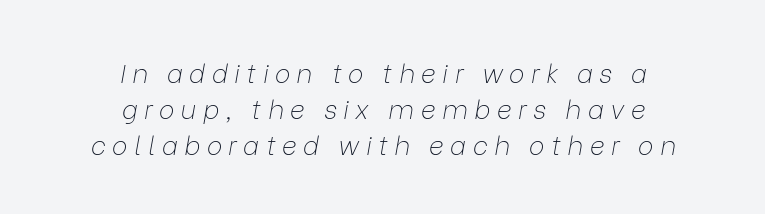
The image shows 26 px text type, italic (leaning right); set centered, normal line spacing (1.39x), unusually wide letter spacing (+0.25 em), not underlined.
